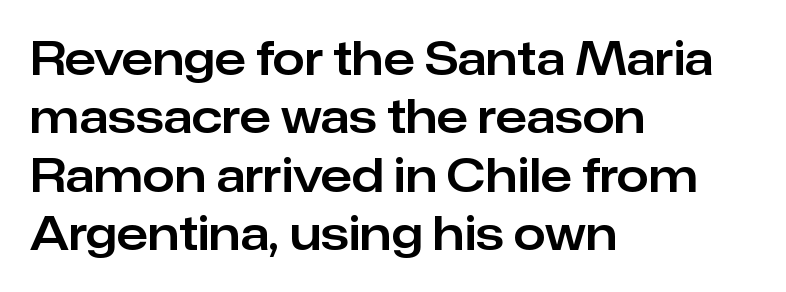
Notice how the stems are strictly vertical — no italics here. Regarding leading, the lines here are spaced in the standard way. Does the type have serifs? No, each stem ends abruptly. Only glyphs here, with clear space below each row. Is the letter spacing exaggerated? No — it looks like the ordinary default. Caption: multi-line text, flush left, ragged right.
